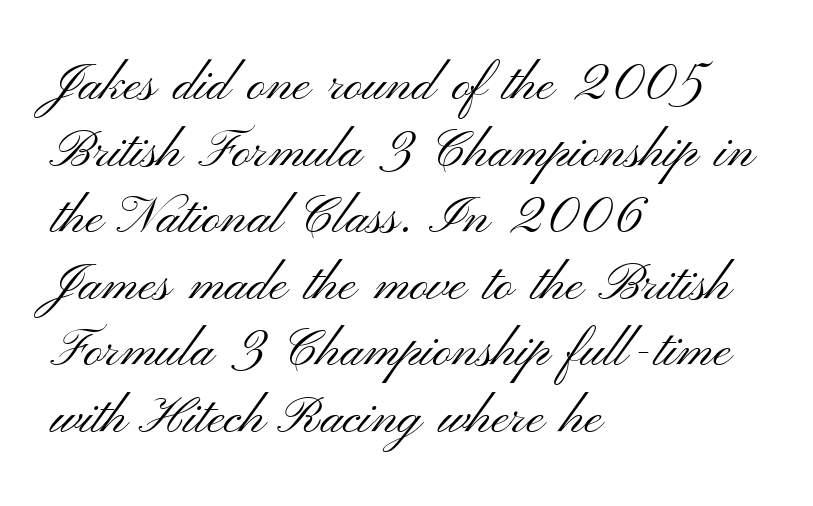
{"serif": "no", "bold": "no", "weight": "light", "width": "wide", "stroke_contrast": "medium", "x_height": "small", "monospaced": "no", "underline": "no", "align": "left", "line_spacing": "normal", "line_spacing_ratio": 1.28, "letter_spacing": "normal", "letter_spacing_em": 0.0, "glyph_px": 52}
